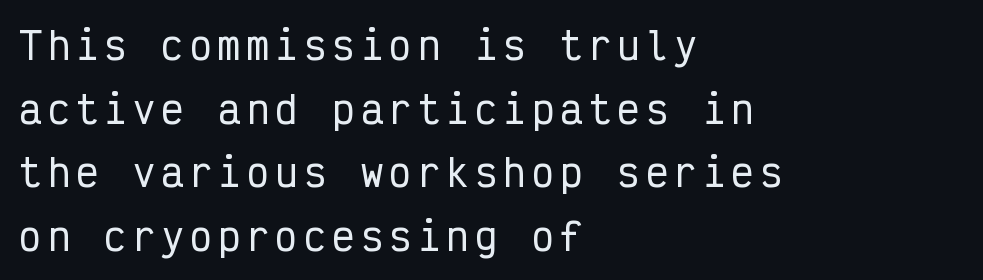
Q: Is the text italic (slanted)? A: No, it is upright.
Q: Is the typeface a serif or a sans-serif typeface? A: Sans-serif.
Q: Is the text underlined? A: No.
Q: How is the paragraph aligned? A: Left-aligned.
Q: Width (condensed, normal, or wide)? A: Condensed.
Q: Stroke contrast? A: Low.
Q: x-height? A: Medium.
Q: Monospaced? A: Yes.
